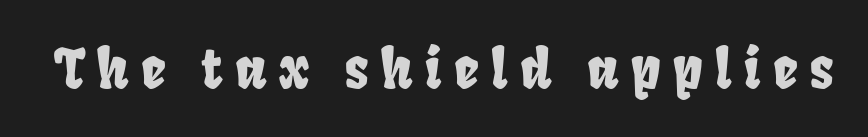
Each letter keeps its own natural width here, so spacing adapts to shape. The glyphs are unaccompanied by any horizontal stroke below them. Observe the absence of serifs on each vertical stroke in this sample. Between one letter and the next there's a generous, obvious gap.
